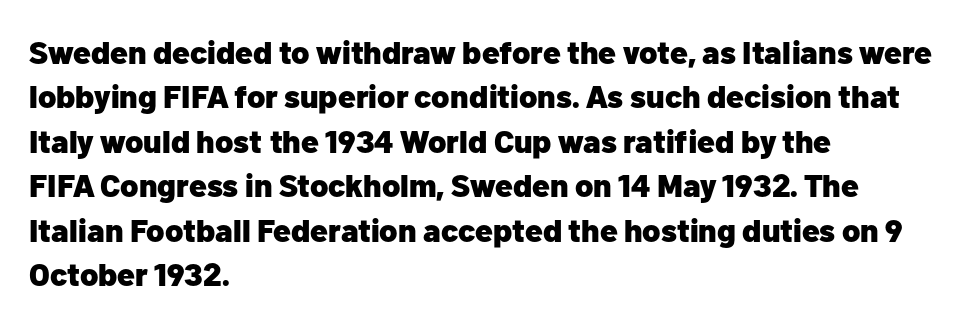
Nobody touched the tracking dial on this one. The letters advance in unequal steps, a hallmark of proportional type. Every character sits straight up, as roman type does. Thick stems and heavy bowls — unmistakably bold. The rows are spaced the way most documents space them. This rendering features lettering with no underline.
